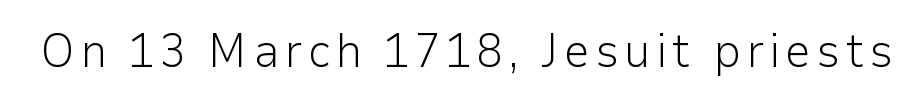
{"serif": "no", "italic": "no", "bold": "no", "weight": "light", "width": "normal", "stroke_contrast": "low", "x_height": "medium", "monospaced": "no", "underline": "no", "glyph_px": 47}
